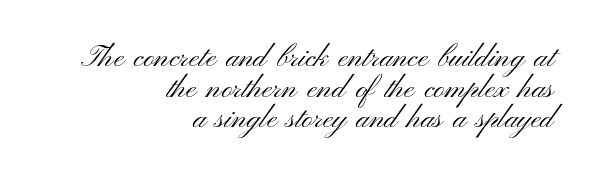
The image shows 30 px light, wide sans-serif type; set right-aligned, tight line spacing (1.02x), normal letter spacing, not underlined; medium stroke contrast and a small x-height.
